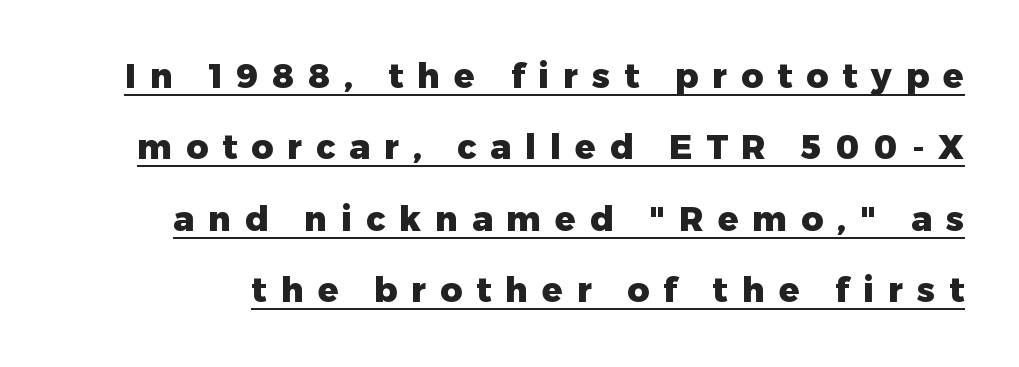
Q: Is the text bold? A: Yes.
Q: Is the text italic (slanted)? A: No, it is upright.
Q: Is the typeface a serif or a sans-serif typeface? A: Sans-serif.
Q: Is the text underlined? A: Yes.
Q: Is the spacing between letters normal or unusually wide? A: Unusually wide.
Q: Is the spacing between lines tight, normal or loose? A: Loose.
Q: Width (condensed, normal, or wide)? A: Normal.
Q: Stroke contrast? A: Low.
Q: x-height? A: Medium.
Q: Monospaced? A: No.
